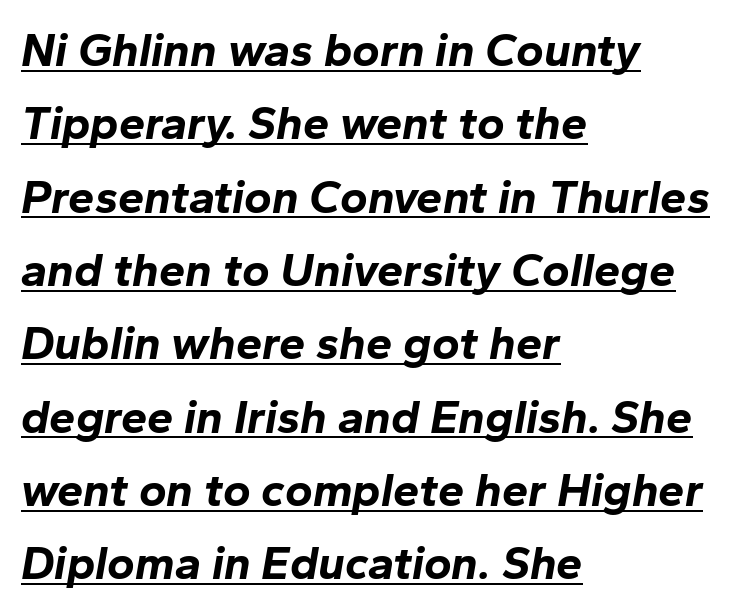
The image shows 47 px bold type, italic (leaning right); set left-aligned, normal line spacing (1.56x), normal letter spacing, underlined; low stroke contrast and a medium x-height.
